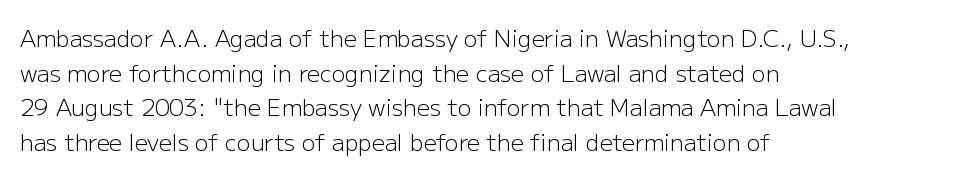
The image shows 23 px text type, upright; set left-aligned, normal line spacing (1.51x), normal letter spacing, not underlined.
